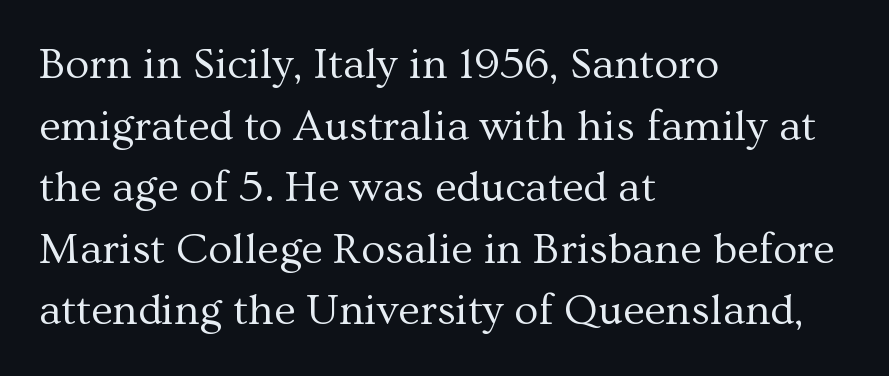
The image shows 44 px regular-weight serif type, upright; set left-aligned, normal line spacing (1.4x), normal letter spacing, not underlined; medium stroke contrast and a medium x-height.
